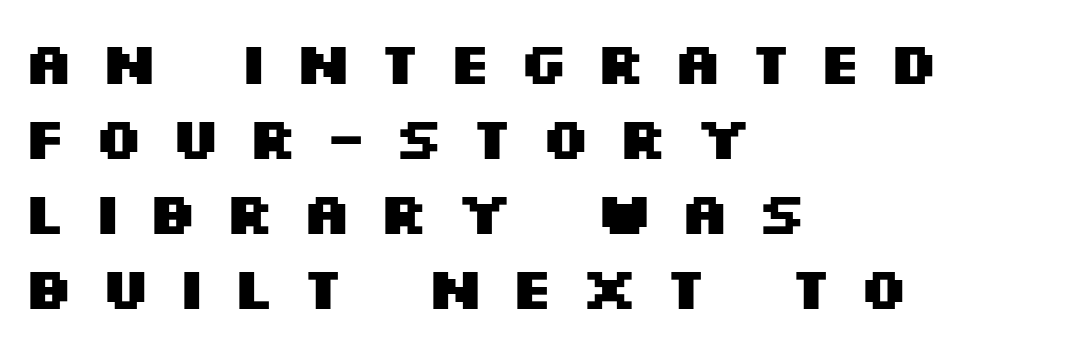
Compared with an ordinary text face, these strokes are far heavier — a full bold. Tracking here is generous; glyphs stand well apart from one another. A bare baseline throughout the passage. Leading: standard. The rendering anchors every line to the left-hand side.
